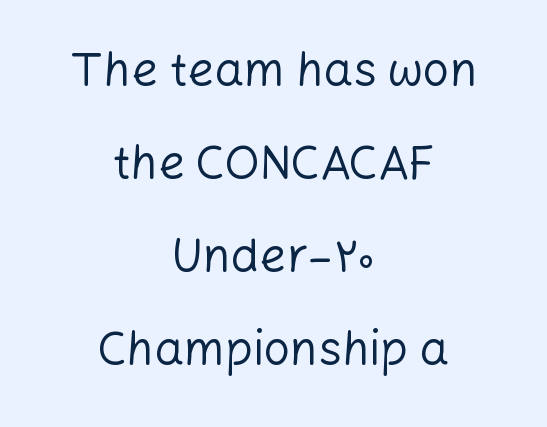
{"serif": "no", "italic": "no", "bold": "no", "weight": "regular", "width": "normal", "stroke_contrast": "low", "x_height": "medium", "monospaced": "no", "underline": "no", "align": "center", "line_spacing": "loose", "line_spacing_ratio": 1.98, "letter_spacing": "normal", "letter_spacing_em": 0.0, "glyph_px": 47}
